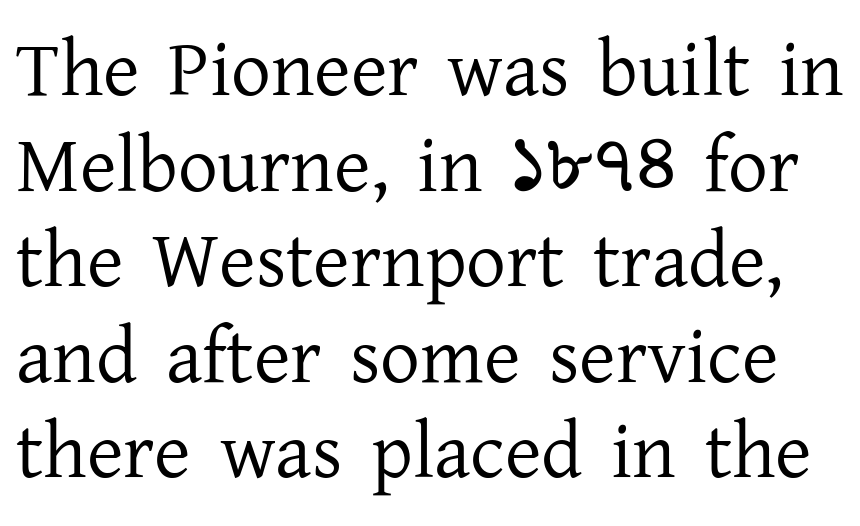
Q: Is the text bold? A: No.
Q: Is the text italic (slanted)? A: No, it is upright.
Q: Is the typeface a serif or a sans-serif typeface? A: Serif.
Q: Is the text underlined? A: No.
Q: Is the spacing between letters normal or unusually wide? A: Normal.
Q: Width (condensed, normal, or wide)? A: Normal.
Q: Stroke contrast? A: Low.
Q: x-height? A: Medium.
Q: Monospaced? A: No.
